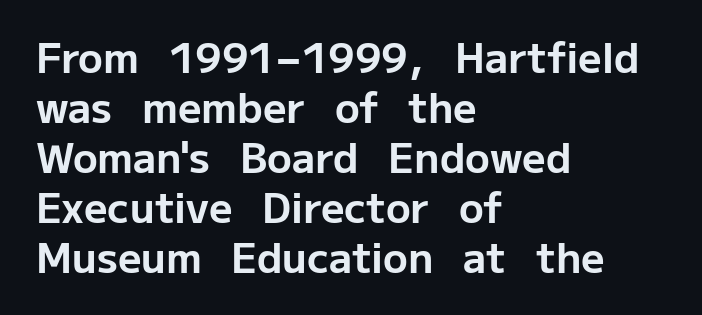
The image shows 41 px bold sans-serif type, upright; set left-aligned, line spacing 1.22x, normal letter spacing, not underlined; low stroke contrast and a medium x-height.
